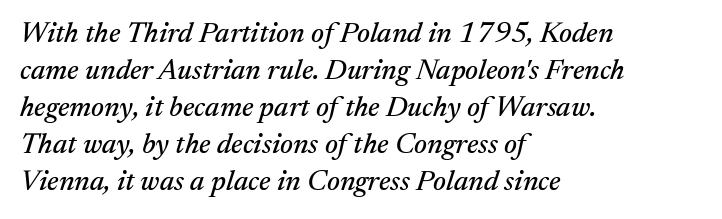
Short and long lines alike share a common starting point at left. A bare baseline throughout the passage. Note the varied advance widths — an 'i' is clearly narrower than an 'm'. Yep, those are serifs on the letters.
